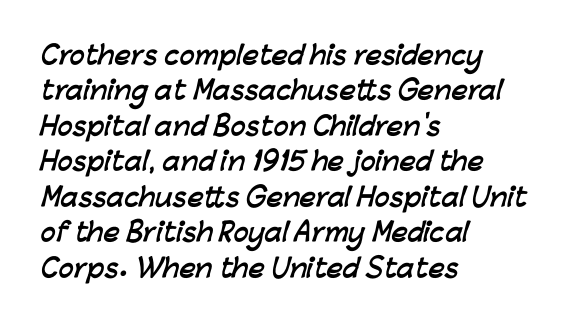
{"bold": "yes", "underline": "no", "align": "left", "line_spacing": "normal", "line_spacing_ratio": 1.42, "letter_spacing": "normal", "letter_spacing_em": 0.0, "glyph_px": 25}
